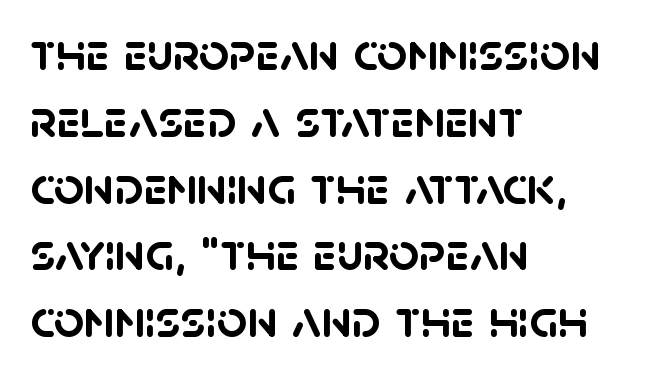
The image shows 53 px semibold sans-serif type; set left-aligned, normal line spacing (1.26x), normal letter spacing, not underlined; low stroke contrast and a large x-height.
